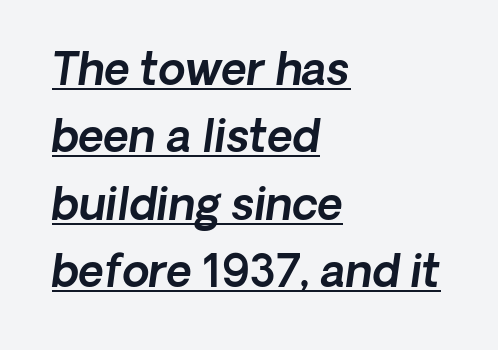
Regarding leading, the lines here are spaced in the standard way. Does the copy run flush right? No — it runs flush left. Is this a fixed-width face? No — the glyphs have proportional, varying widths. Slant detected: the letters are inclined. Decoration check: the copy is underlined. These lines keep a tight, regular rhythm from letter to letter.
